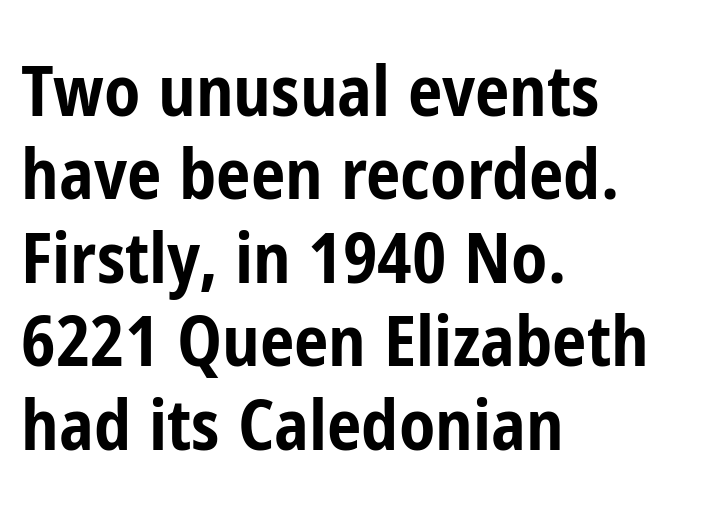
Proportional: the letters do not fall into vertical columns. Inter-character spacing is left at the font's built-in metrics. Horizontally, the lines are justified to the leading edge only. Type without underlining. Posture: upright roman.
